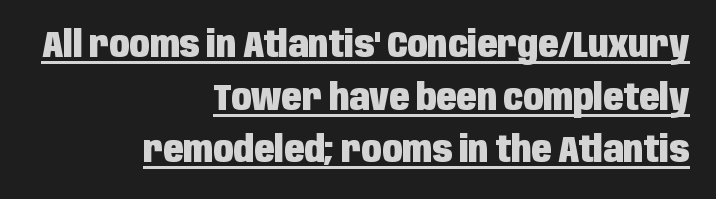
Underlined type. Vertically, the passage feels balanced, rows spaced as you'd expect. The typography opts for an upright posture over an oblique one. The compositor pushed each line to the right boundary.
